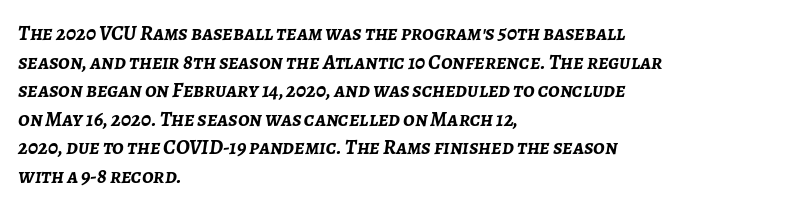
The image shows 21 px bold type, italic (leaning right); set left-aligned, normal line spacing (1.36x), normal letter spacing, not underlined.
